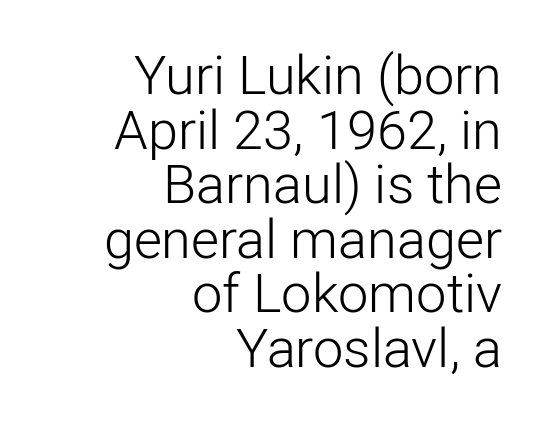
Leftover space on each line is placed entirely before the opening word. Summary of vertical rhythm: compact, with narrow interline spacing. Each letter keeps its own natural width here, so spacing adapts to shape. Letters rest on an invisible, unmarked baseline. The characters are drawn with everyday or finer stroke widths. Serif or sans? Sans — the stroke terminals are bare.
